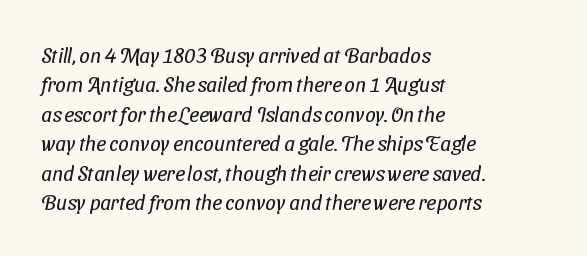
Q: Is the text bold? A: No.
Q: Is the text underlined? A: No.
Q: How is the paragraph aligned? A: Left-aligned.
Q: Is the spacing between letters normal or unusually wide? A: Normal.
Q: Is the spacing between lines tight, normal or loose? A: Normal.
